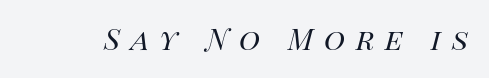
Observe the wide spacing: letters keep a clear distance from each other. Tall strokes in this sample are angled rather than plumb. Do the characters align in a grid? No, the font is proportional. The space directly below the letters is spotless.
